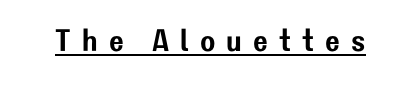
{"serif": "no", "italic": "no", "width": "normal", "stroke_contrast": "low", "x_height": "medium", "monospaced": "no", "underline": "yes", "letter_spacing": "wide", "letter_spacing_em": 0.36, "glyph_px": 31}
